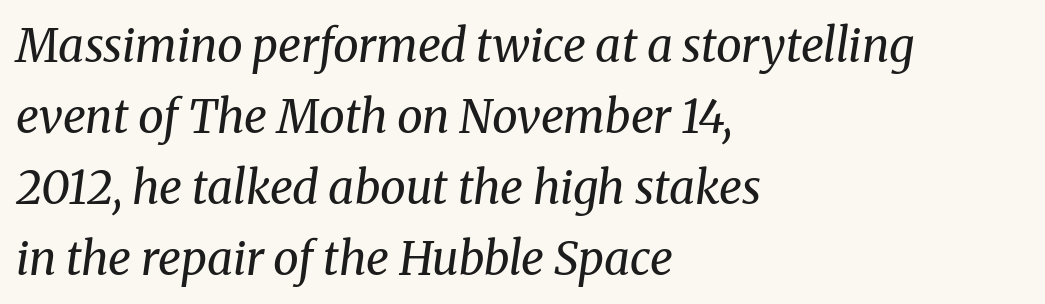
Q: Is the text bold? A: No.
Q: Is the text italic (slanted)? A: Yes, it leans right by about 8 degrees.
Q: Is the typeface a serif or a sans-serif typeface? A: Serif.
Q: Is the text underlined? A: No.
Q: How is the paragraph aligned? A: Left-aligned.
Q: Is the spacing between letters normal or unusually wide? A: Normal.
Q: Is the spacing between lines tight, normal or loose? A: Normal.
Q: Width (condensed, normal, or wide)? A: Normal.
Q: Stroke contrast? A: Medium.
Q: x-height? A: Medium.
Q: Monospaced? A: No.
